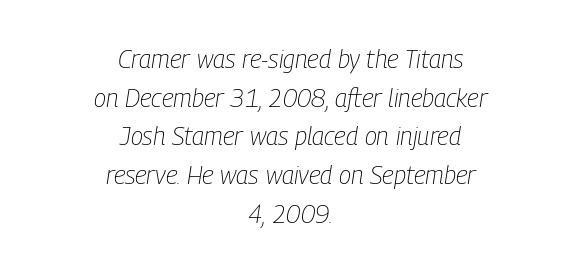
{"italic": "yes", "lean": "right", "slant_degrees": 9, "bold": "no", "underline": "no", "align": "center", "line_spacing": "normal", "line_spacing_ratio": 1.55, "letter_spacing": "normal", "letter_spacing_em": 0.0, "glyph_px": 25}
